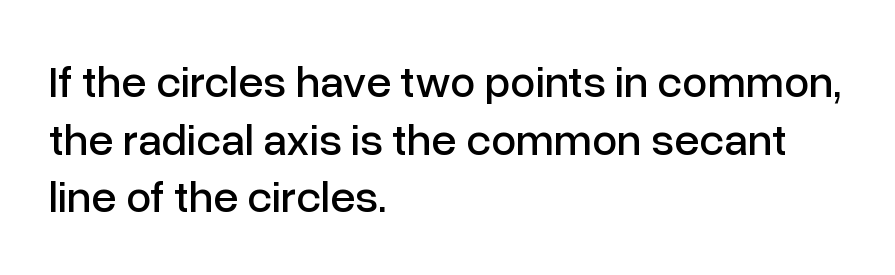
The image shows 45 px sans-serif type, upright; set left-aligned, normal line spacing (1.28x), normal letter spacing, not underlined; low stroke contrast and a medium x-height.
